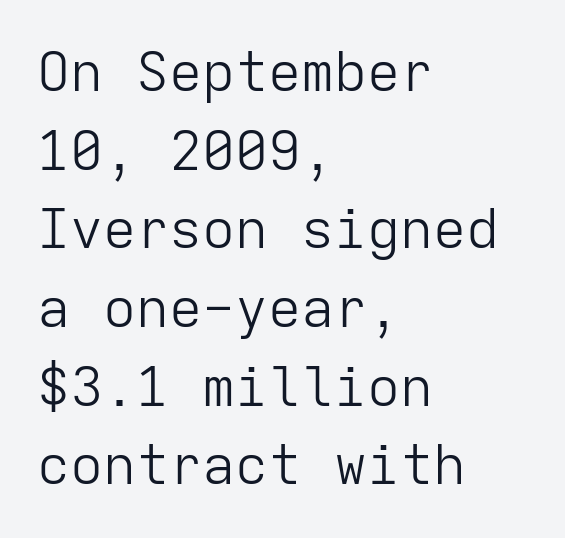
The image shows 55 px light sans-serif type, upright, monospaced; set left-aligned, normal line spacing (1.43x), normal letter spacing, not underlined; low stroke contrast and a medium x-height.
